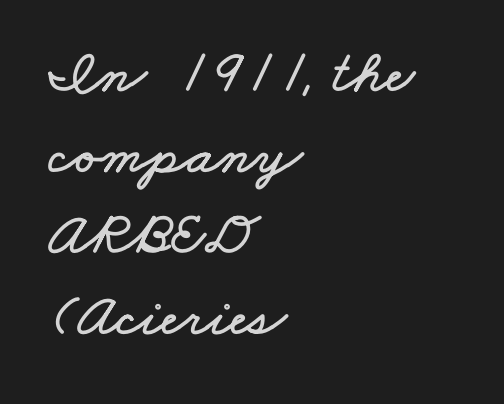
These lines are rendered in a variable-pitch font. The tracking reads as untouched default to a designer's eye. Bare-footed words on every line. Normally led — the rows are evenly, conventionally spaced. Line beginnings align vertically; line endings do not.
